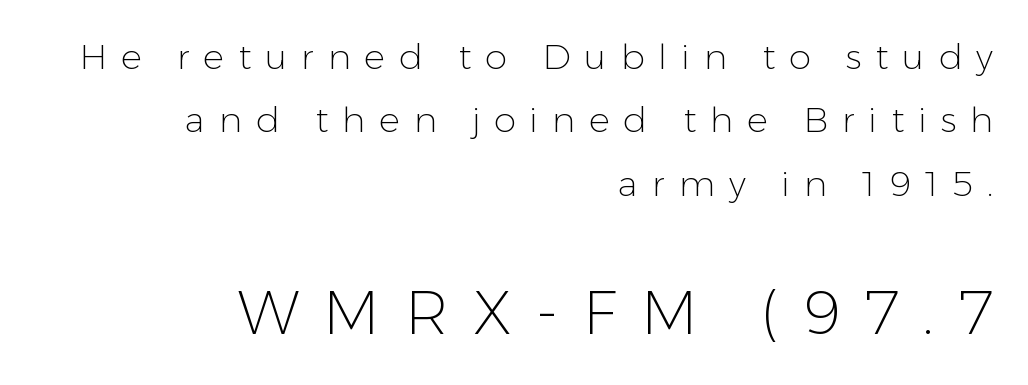
{"serif": "no", "italic": "no", "bold": "no", "weight": "light", "width": "normal", "stroke_contrast": "low", "x_height": "medium", "monospaced": "no", "underline": "no", "align": "right", "line_spacing_ratio": 1.81, "letter_spacing": "wide", "letter_spacing_em": 0.4, "larger_block": "second", "size_ratio": 1.74, "glyph_px": 61}
